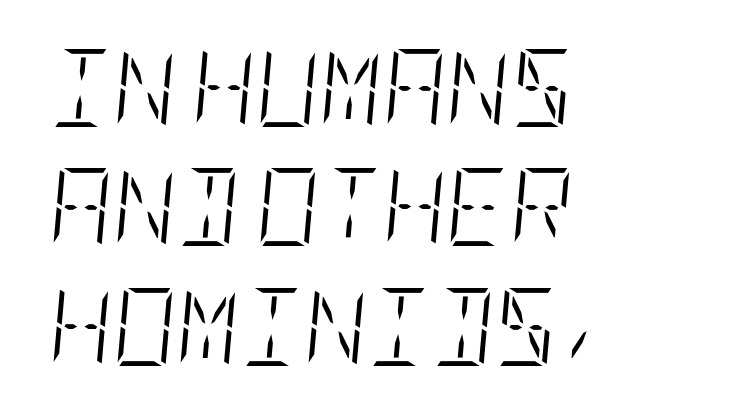
{"italic": "yes", "lean": "right", "slant_degrees": 5, "bold": "no", "weight": "light", "width": "condensed", "stroke_contrast": "low", "x_height": "large", "underline": "no", "align": "left", "line_spacing": "normal", "line_spacing_ratio": 1.53, "letter_spacing": "normal", "letter_spacing_em": 0.0, "glyph_px": 78}
